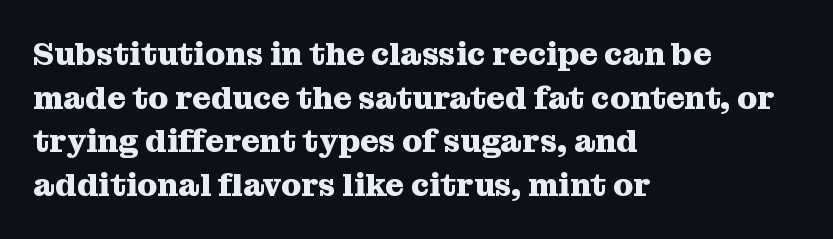
Proportional: the letters do not fall into vertical columns. Serifs: yes, visible at the terminals of the letterforms. Tracking value appears to be zero — textbook default spacing. A full-strength bold gives these letters their thick strokes.
